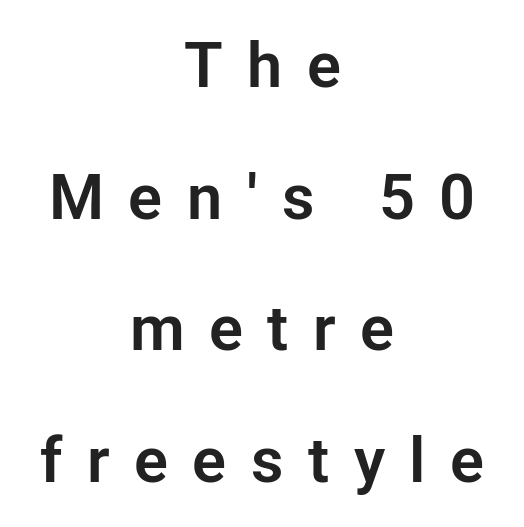
The image shows 63 px sans-serif type, upright; set centered, loose line spacing (2.09x), unusually wide letter spacing (+0.39 em), not underlined; low stroke contrast and a medium x-height.
